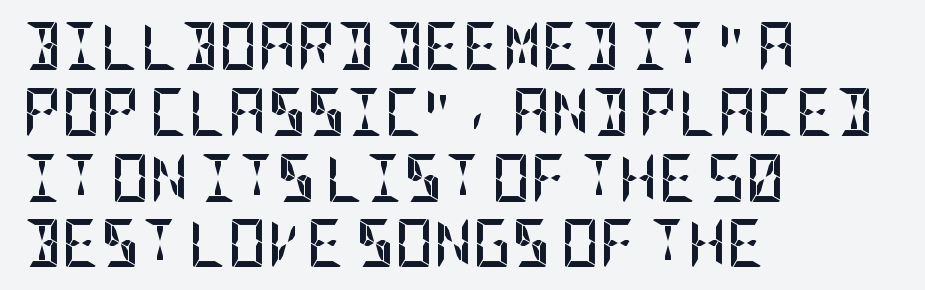
The compositor pushed each line to the left boundary. Bold? Absolutely — the strokes are thick and heavy. The tracking reads as untouched default to a designer's eye. Is there much room between lines? A standard amount, neither cramped nor airy.
